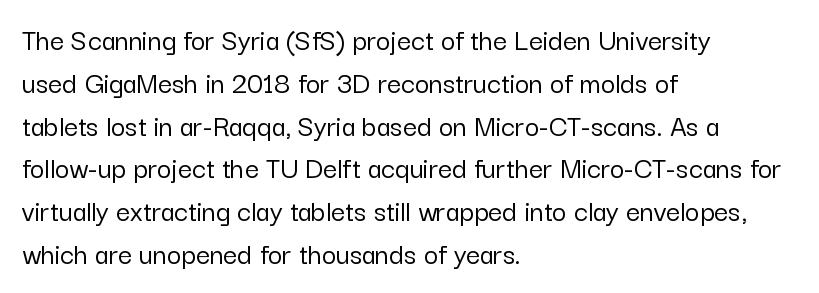
{"serif": "no", "italic": "no", "width": "normal", "stroke_contrast": "low", "x_height": "medium", "monospaced": "no", "underline": "no", "align": "left", "line_spacing": "normal", "line_spacing_ratio": 1.38, "letter_spacing": "normal", "letter_spacing_em": 0.0, "glyph_px": 31}
